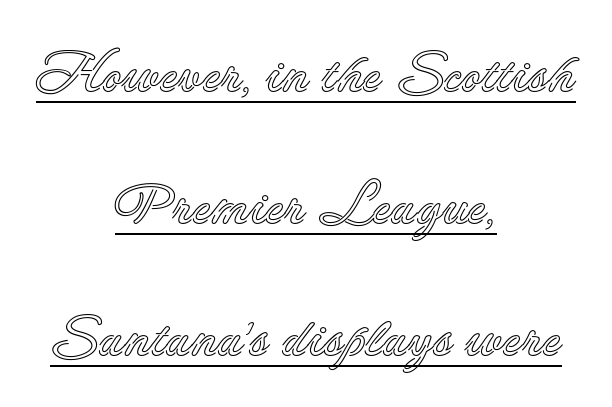
Q: Is the text italic (slanted)? A: Yes.
Q: Is the text underlined? A: Yes.
Q: How is the paragraph aligned? A: Centered.
Q: Is the spacing between letters normal or unusually wide? A: Normal.
Q: Is the spacing between lines tight, normal or loose? A: Loose.
Q: Width (condensed, normal, or wide)? A: Normal.
Q: x-height? A: Small.
Q: Monospaced? A: No.
